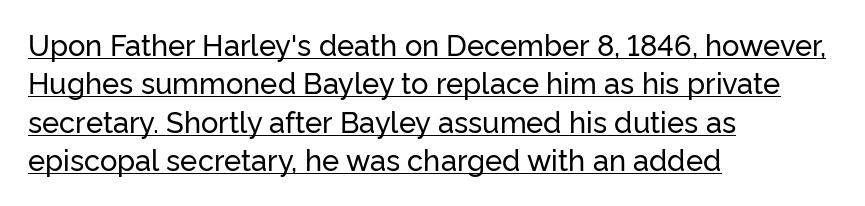
Q: Is the text italic (slanted)? A: No, it is upright.
Q: Is the typeface a serif or a sans-serif typeface? A: Sans-serif.
Q: Is the text underlined? A: Yes.
Q: How is the paragraph aligned? A: Left-aligned.
Q: Is the spacing between letters normal or unusually wide? A: Normal.
Q: Is the spacing between lines tight, normal or loose? A: Normal.
Q: Width (condensed, normal, or wide)? A: Normal.
Q: Stroke contrast? A: Low.
Q: x-height? A: Medium.
Q: Monospaced? A: No.
